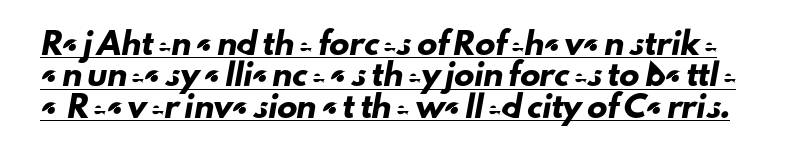
Students, note that the glyphs here touch the page at normal intervals. Beneath each row of characters lies a ruled line. Regarding leading, the lines here are spaced in the standard way.
